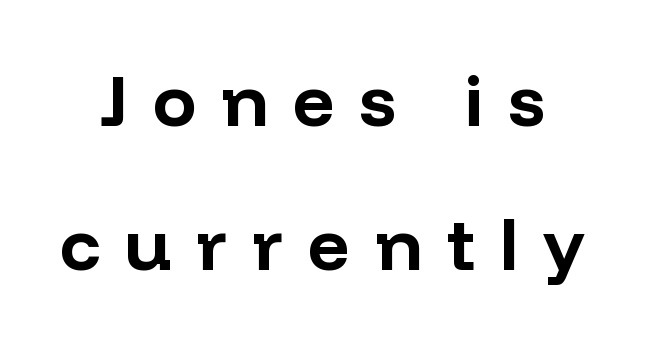
The image shows 73 px bold sans-serif type, upright; set loose line spacing (1.97x), unusually wide letter spacing (+0.34 em), not underlined; low stroke contrast and a medium x-height.
